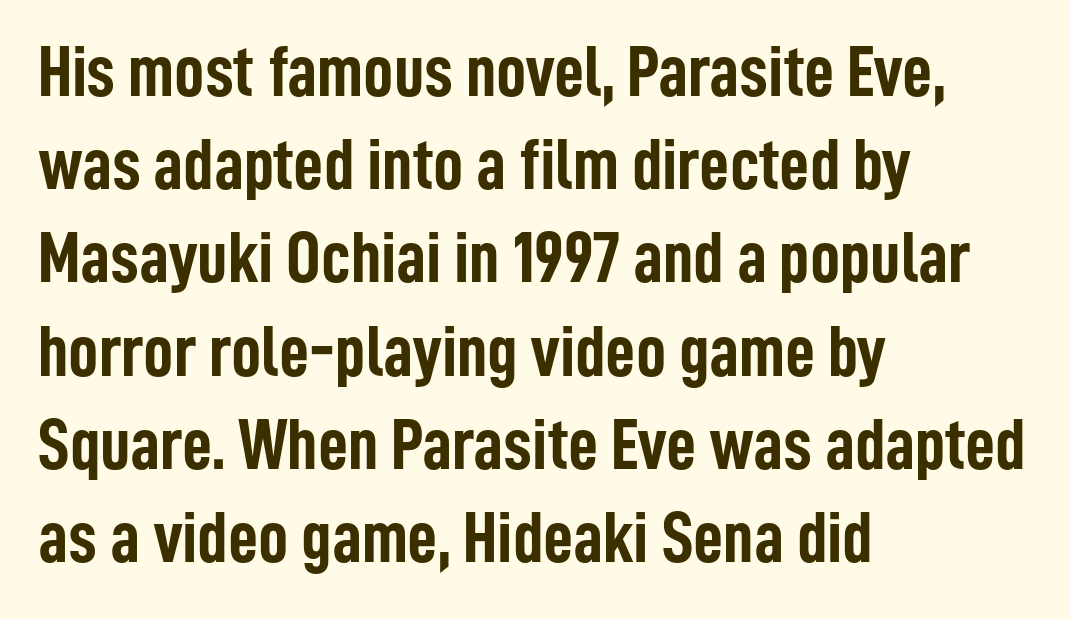
The image shows 74 px semibold, condensed sans-serif type, upright; set left-aligned, normal line spacing (1.26x), normal letter spacing, not underlined; low stroke contrast and a medium x-height.
